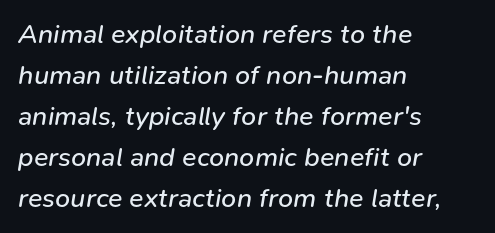
The area under the type is left untouched. Heft: none added — not bold. Interline gaps are of average width in this sample. The letters are slanted; this is an italic face. The horizontal fit of the characters is conventional and even.
